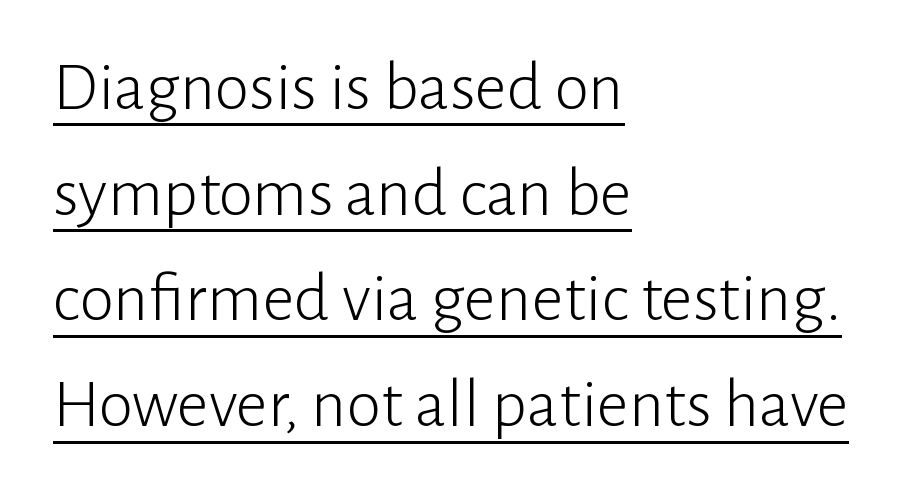
The paragraph has a hard left edge and a soft right edge. This sample has the flowing, uneven cadence of proportional lettering. Nothing unusual about the tracking: characters are spaced as the font intends. The rows are spaced the way most documents space them. The font is comparable to plain body text, perhaps lighter.
